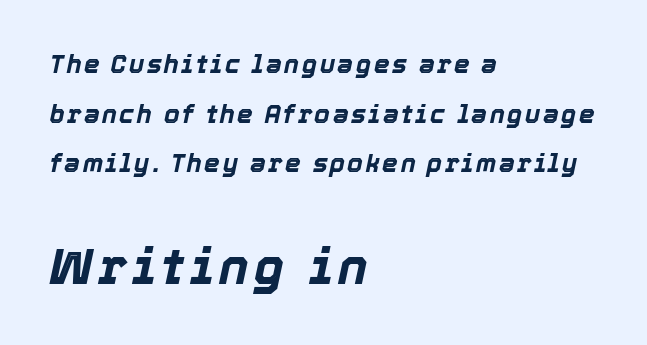
Q: Is the text bold? A: Yes.
Q: Is the text italic (slanted)? A: Yes, it leans right by about 12 degrees.
Q: Is the text underlined? A: No.
Q: How is the paragraph aligned? A: Left-aligned.
Q: Is the spacing between lines tight, normal or loose? A: Loose.
Q: Which block of text is set in a larger size, the first (top) or the second (bottom)? A: The second (bottom) one.
Q: Width (condensed, normal, or wide)? A: Normal.
Q: x-height? A: Medium.
Q: Monospaced? A: No.
